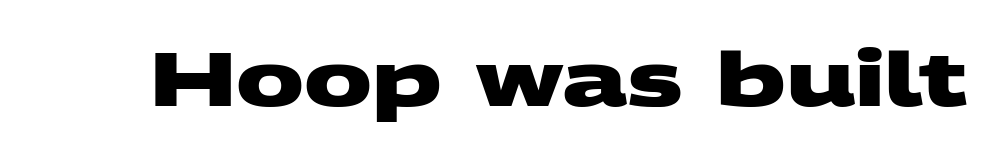
{"serif": "no", "bold": "yes", "weight": "heavy", "width": "wide", "stroke_contrast": "medium", "x_height": "large", "monospaced": "no", "underline": "no", "letter_spacing": "normal", "letter_spacing_em": 0.0, "glyph_px": 76}
